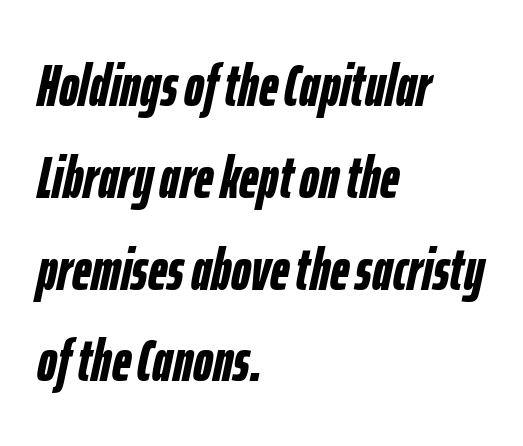
{"italic": "yes", "lean": "right", "slant_degrees": 12, "bold": "yes", "weight": "semibold", "width": "condensed", "stroke_contrast": "low", "x_height": "medium", "monospaced": "no", "underline": "no", "align": "left", "line_spacing": "normal", "line_spacing_ratio": 1.53, "letter_spacing": "normal", "letter_spacing_em": 0.0, "glyph_px": 60}
